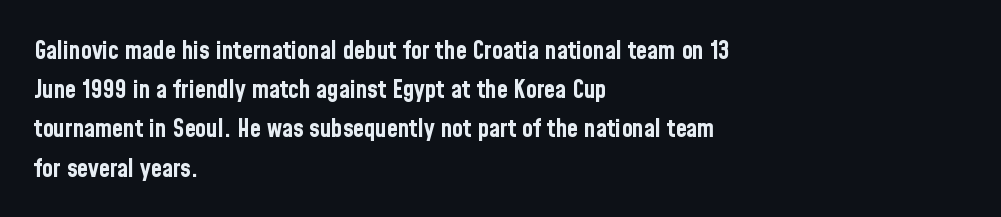
Q: Is the text bold? A: Yes.
Q: Is the text italic (slanted)? A: No, it is upright.
Q: Is the text underlined? A: No.
Q: How is the paragraph aligned? A: Left-aligned.
Q: Is the spacing between letters normal or unusually wide? A: Normal.
Q: Is the spacing between lines tight, normal or loose? A: Normal.
